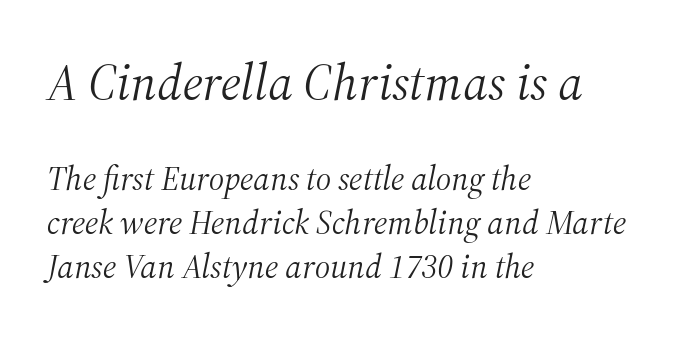
Q: Is the text bold? A: No.
Q: Is the text italic (slanted)? A: Yes, it leans right by about 12 degrees.
Q: Is the typeface a serif or a sans-serif typeface? A: Serif.
Q: Is the text underlined? A: No.
Q: How is the paragraph aligned? A: Left-aligned.
Q: Is the spacing between letters normal or unusually wide? A: Normal.
Q: Is the spacing between lines tight, normal or loose? A: Normal.
Q: Which block of text is set in a larger size, the first (top) or the second (bottom)? A: The first (top) one.
Q: Width (condensed, normal, or wide)? A: Normal.
Q: Stroke contrast? A: Medium.
Q: x-height? A: Medium.
Q: Monospaced? A: No.
